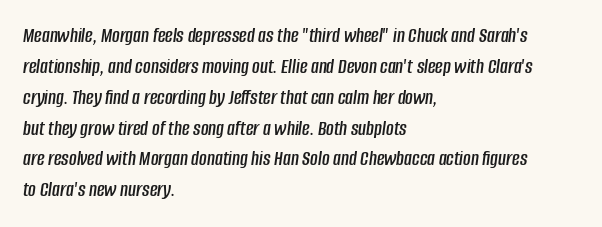
{"italic": "yes", "lean": "right", "slant_degrees": 8, "underline": "no", "align": "left", "line_spacing": "normal", "line_spacing_ratio": 1.47, "letter_spacing": "normal", "letter_spacing_em": 0.0, "glyph_px": 21}
